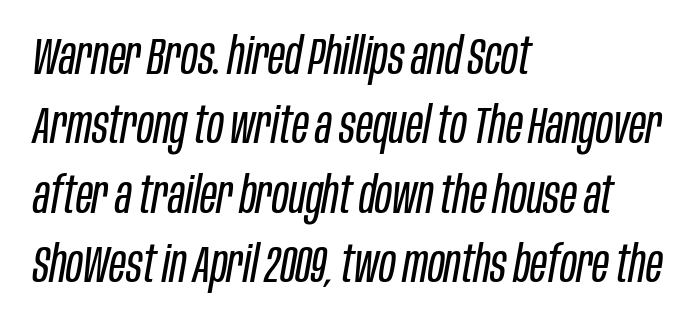
Q: Is the text bold? A: No.
Q: Is the text italic (slanted)? A: Yes, it leans right by about 10 degrees.
Q: Is the text underlined? A: No.
Q: How is the paragraph aligned? A: Left-aligned.
Q: Is the spacing between letters normal or unusually wide? A: Normal.
Q: Is the spacing between lines tight, normal or loose? A: Normal.
Q: Width (condensed, normal, or wide)? A: Condensed.
Q: Stroke contrast? A: Low.
Q: x-height? A: Large.
Q: Monospaced? A: No.
